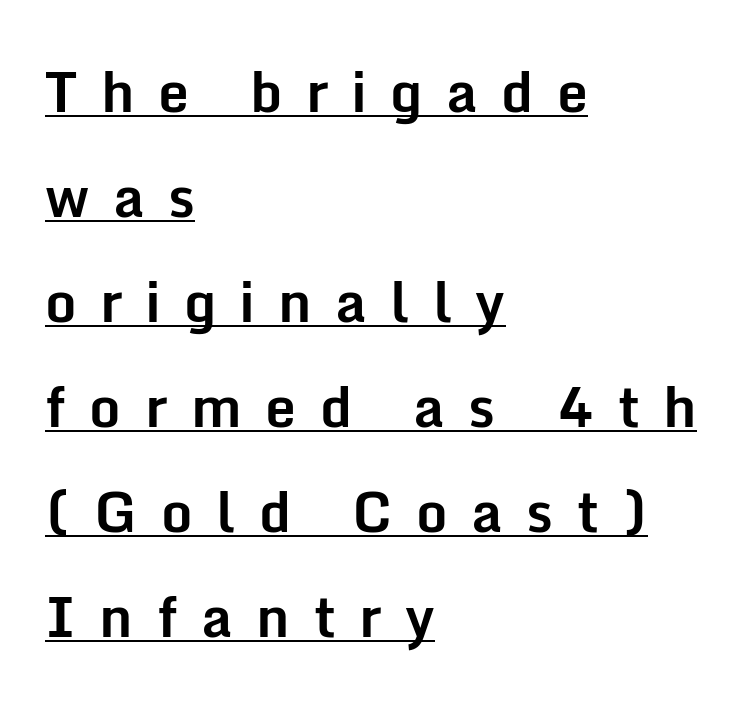
The image shows 55 px bold sans-serif type, upright; set left-aligned, loose line spacing (1.91x), unusually wide letter spacing (+0.43 em), underlined; low stroke contrast and a medium x-height.
